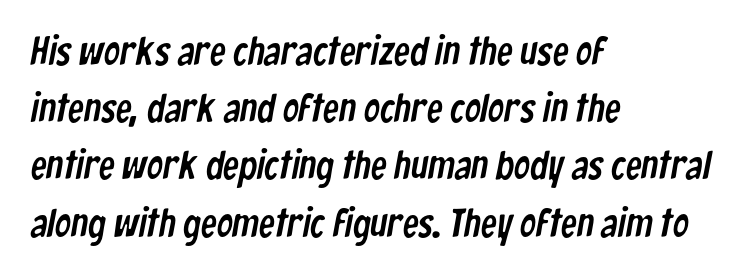
Is this a fixed-width face? No — the glyphs have proportional, varying widths. The leading is moderate, giving the passage an even texture. Unlike a traditional serif, this face leaves its strokes unadorned. Only glyphs here, with clear space below each row.
